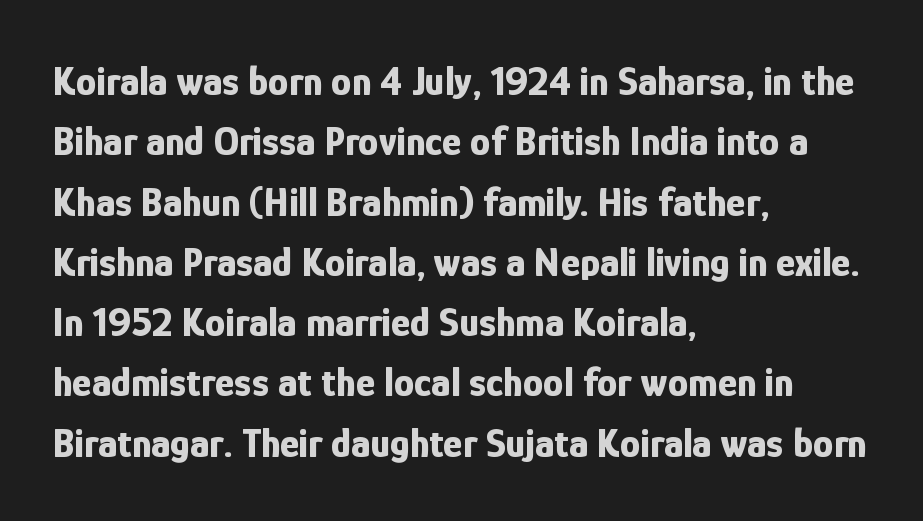
A typesetter would call this zero additional tracking. Stroke terminals: plain, sans-serif. Is there much room between lines? A standard amount, neither cramped nor airy. The letters stand straight up with perfectly vertical stems. These lines stack with their left ends in a neat column.
